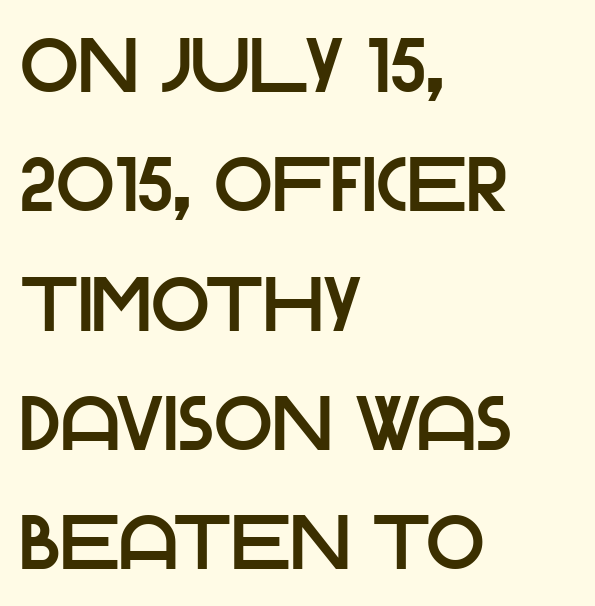
The image shows 77 px sans-serif type, upright; set left-aligned, normal line spacing (1.55x), normal letter spacing, not underlined; low stroke contrast and a large x-height.
